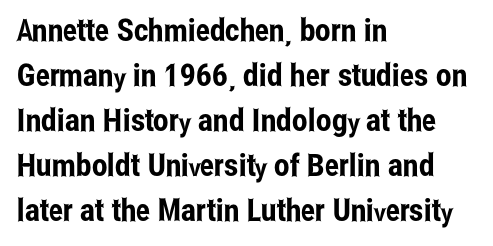
Q: Is the text italic (slanted)? A: No, it is upright.
Q: Is the typeface a serif or a sans-serif typeface? A: Sans-serif.
Q: Is the text underlined? A: No.
Q: How is the paragraph aligned? A: Left-aligned.
Q: Is the spacing between letters normal or unusually wide? A: Normal.
Q: Is the spacing between lines tight, normal or loose? A: Normal.
Q: Width (condensed, normal, or wide)? A: Condensed.
Q: Stroke contrast? A: Low.
Q: x-height? A: Medium.
Q: Monospaced? A: No.
